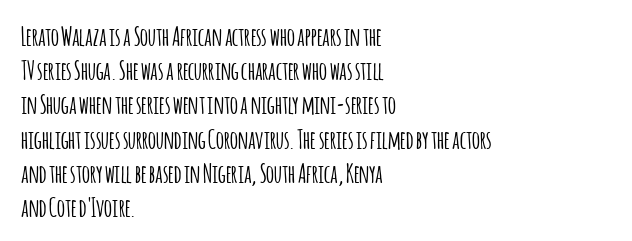
{"italic": "no", "underline": "no", "align": "left", "line_spacing": "normal", "line_spacing_ratio": 1.37, "letter_spacing": "normal", "letter_spacing_em": 0.0, "glyph_px": 25}
